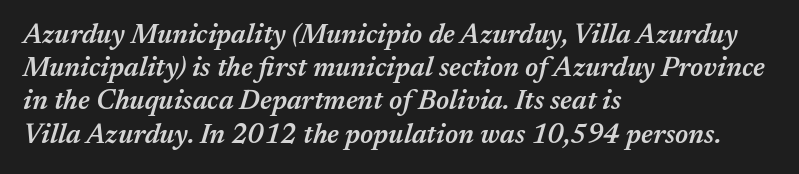
The image shows 27 px text type, italic (leaning right); set left-aligned, line spacing 1.23x, normal letter spacing, not underlined.
